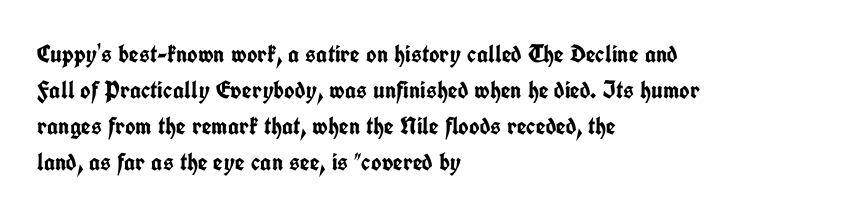
{"italic": "no", "bold": "yes", "underline": "no", "align": "left", "line_spacing": "normal", "line_spacing_ratio": 1.44, "letter_spacing": "normal", "letter_spacing_em": 0.0, "glyph_px": 25}
